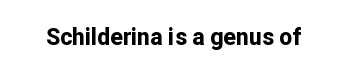
Q: Is the text bold? A: Yes.
Q: Is the text italic (slanted)? A: No, it is upright.
Q: Is the text underlined? A: No.
Q: Is the spacing between letters normal or unusually wide? A: Normal.
